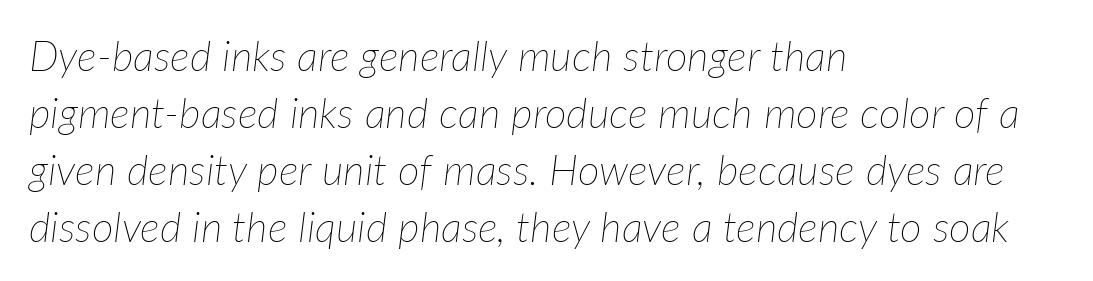
The image shows 42 px thin type, italic (leaning right); set left-aligned, normal line spacing (1.36x), normal letter spacing, not underlined; low stroke contrast and a medium x-height.
